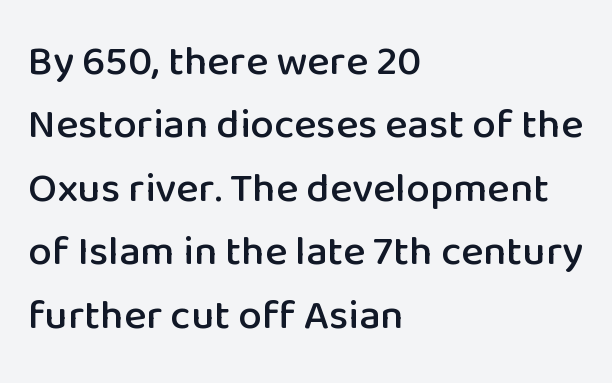
The image shows 42 px sans-serif type, upright; set left-aligned, normal line spacing (1.51x), normal letter spacing, not underlined; low stroke contrast and a medium x-height.
